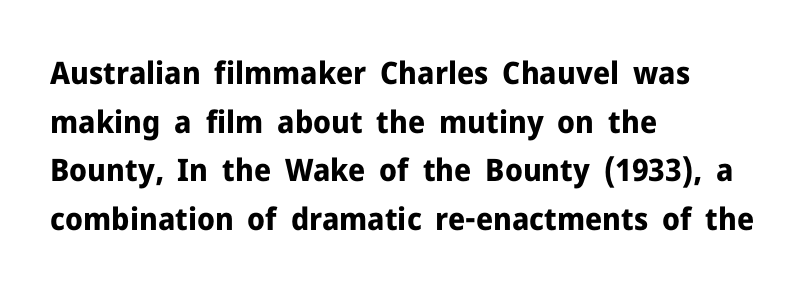
The image shows 31 px bold sans-serif type, upright; set left-aligned, normal line spacing (1.57x), normal letter spacing, not underlined; low stroke contrast and a medium x-height.
